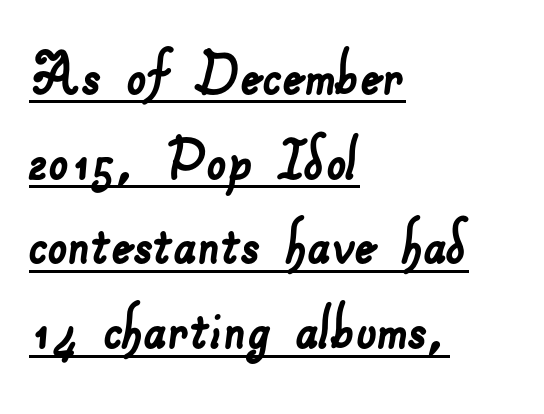
Students, observe the line beneath the letters — that is underlining. Do the characters align in a grid? No, the font is proportional. The font family rendered here belongs to the sans-serif group. Compared with a centered layout, this one pins lines to the left instead.
